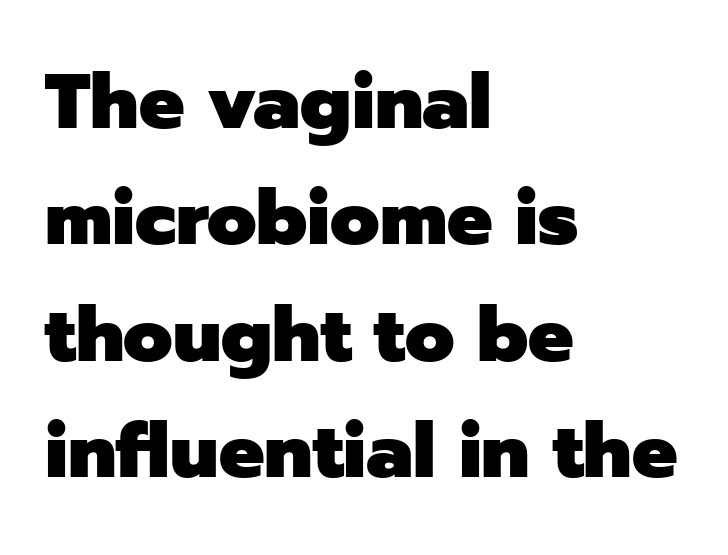
{"serif": "no", "italic": "no", "bold": "yes", "weight": "heavy", "width": "normal", "stroke_contrast": "low", "x_height": "medium", "monospaced": "no", "underline": "no", "align": "left", "line_spacing": "normal", "line_spacing_ratio": 1.53, "letter_spacing": "normal", "letter_spacing_em": 0.0, "glyph_px": 76}
